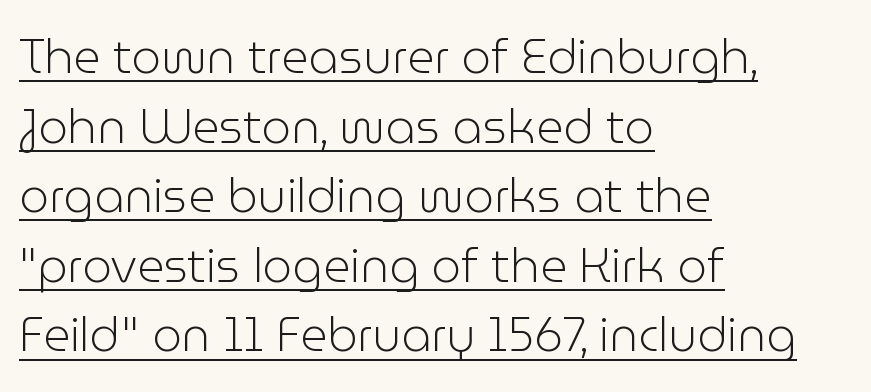
{"serif": "no", "italic": "no", "bold": "no", "weight": "light", "width": "normal", "stroke_contrast": "low", "x_height": "medium", "monospaced": "no", "underline": "yes", "align": "left", "line_spacing": "normal", "line_spacing_ratio": 1.48, "letter_spacing": "normal", "letter_spacing_em": 0.0, "glyph_px": 47}
